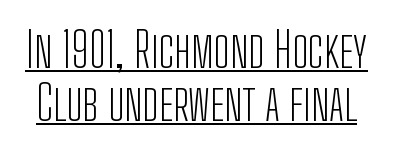
Whoever set this chose condensed vertical rhythm over breathing room. Unlike a traditional serif, this face leaves its strokes unadorned. It's the straight-up-and-down kind of type. Nothing unusual about the tracking: characters are spaced as the font intends. This reads as an unemphasized weight, regular at the heaviest.
